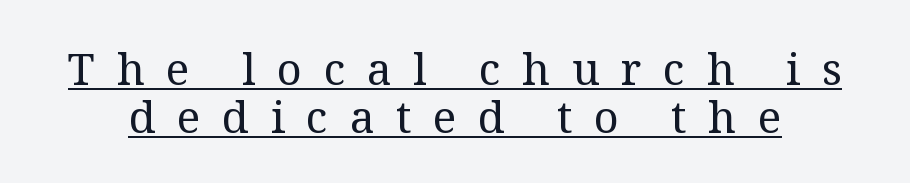
Q: Is the text bold? A: No.
Q: Is the text italic (slanted)? A: No, it is upright.
Q: Is the typeface a serif or a sans-serif typeface? A: Serif.
Q: Is the text underlined? A: Yes.
Q: Is the spacing between letters normal or unusually wide? A: Unusually wide.
Q: Is the spacing between lines tight, normal or loose? A: Tight.
Q: Width (condensed, normal, or wide)? A: Normal.
Q: Stroke contrast? A: Medium.
Q: x-height? A: Medium.
Q: Monospaced? A: No.
